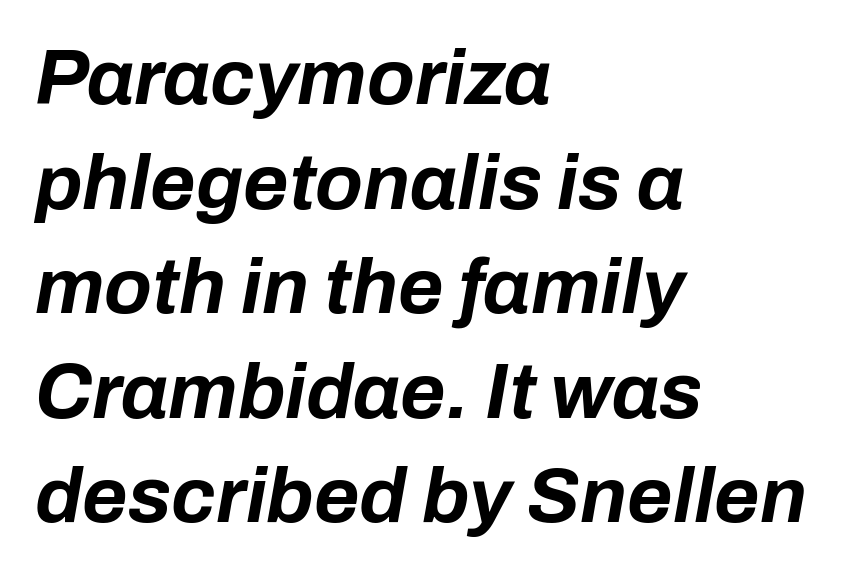
Has an underline been added? It has not. Here the designer chose a conventional face with non-uniform glyph widths. Standard letterfit; no display-style spreading of the glyphs. When letters slant like this, we call the style italic.
